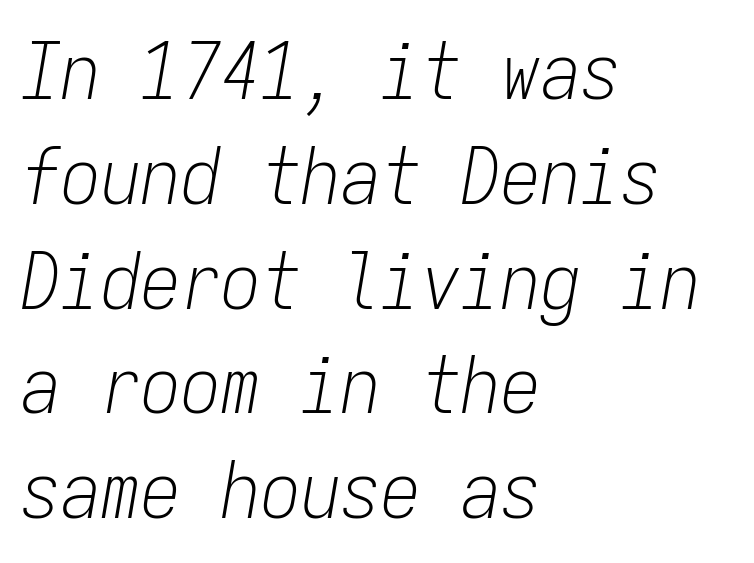
Honestly, the row spacing looks completely unremarkable. Stem width sits at or under what a default text font uses. Does the lettering tilt? It does — this is italic. Underlining? Definitely not there. No extra tracking has been applied to these lines. All the whitespace from short lines collects on the right.
